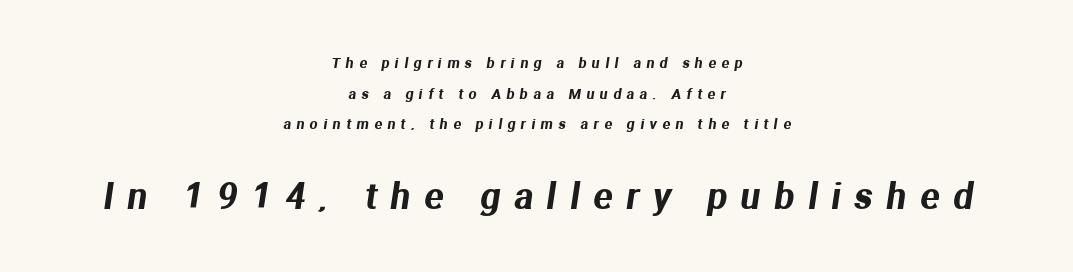
The image shows 35 px sans-serif type; set centered, loose line spacing (2.19x), unusually wide letter spacing (+0.4 em), not underlined; the second (bottom) block is 2.5x larger; medium stroke contrast and a medium x-height.
